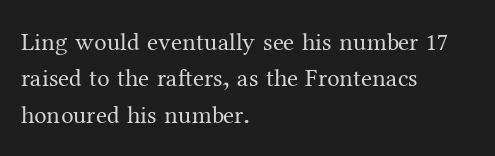
In terms of posture, this sample is upright. The passage shown has conventional tracking throughout. The zone under the glyphs is completely vacant. The lines are quadded left. These glyphs show unthickened strokes, regular width or finer. Rows of type keep a routine distance in the vertical direction.
